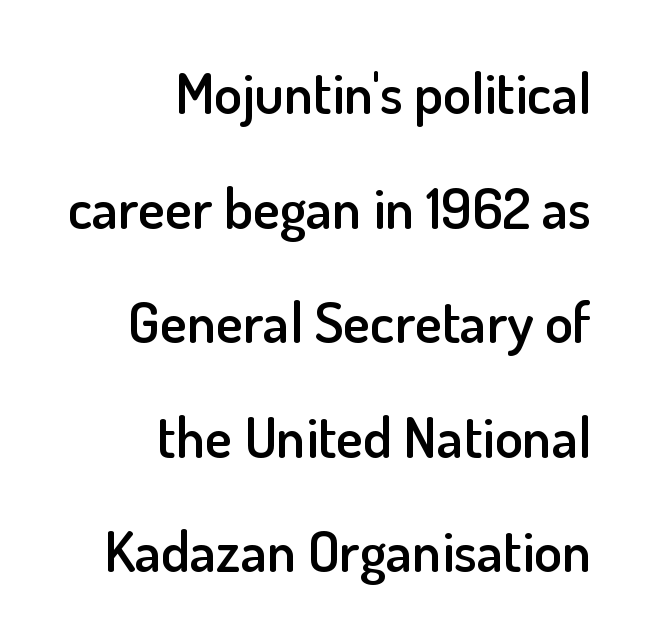
The block of text is sparse from top to bottom, with ample space between rows. Nobody touched the tracking dial on this one. The font family rendered here belongs to the sans-serif group. Looks like regular typesetting: each glyph gets only the width it needs.
